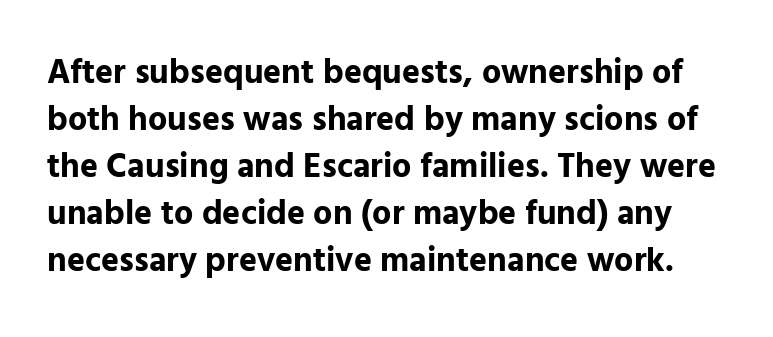
Serifs: no, the terminals of the letterforms are clean. The rendering uses a bold face; every stroke is thick and dark. Do the characters align in a grid? No, the font is proportional. These lines sit exactly where default settings would place them.
